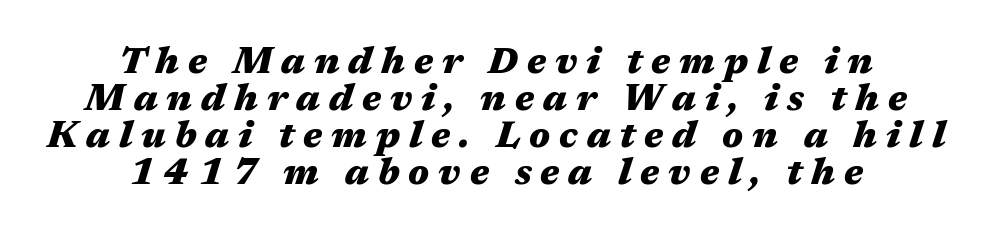
Q: Is the text bold? A: Yes.
Q: Is the text italic (slanted)? A: Yes, it leans right by about 17 degrees.
Q: Is the text underlined? A: No.
Q: How is the paragraph aligned? A: Centered.
Q: Is the spacing between letters normal or unusually wide? A: Unusually wide.
Q: Is the spacing between lines tight, normal or loose? A: Tight.
Q: Width (condensed, normal, or wide)? A: Wide.
Q: Stroke contrast? A: Medium.
Q: x-height? A: Medium.
Q: Monospaced? A: No.
